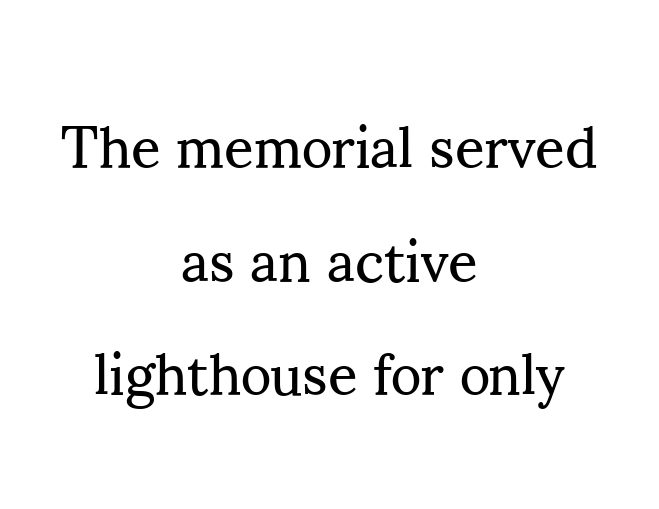
The text block is weighted toward neither margin, spreading evenly from the middle. These glyphs show unthickened strokes, regular width or finer. Nobody drew a line under any word here. Tracking here is standard; glyphs follow each other at the usual distance. Compared with typical paragraphs, the rows here are farther apart. Tall strokes in this sample are plumb rather than angled.
